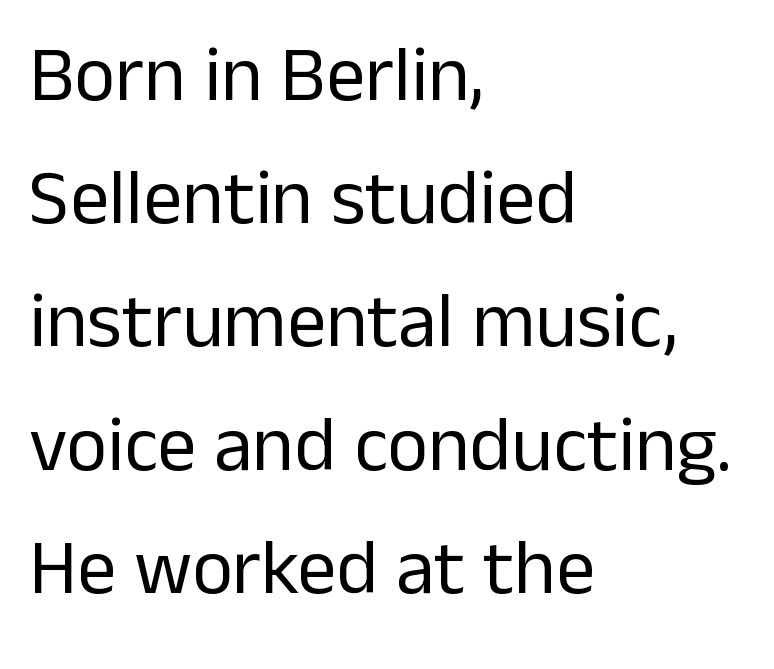
This rendering leaves character spacing at its baseline value. This is sans-serif lettering, the kind often seen on screens and signage. Regular leading. The specimen reads as upright at a glance. Left-aligned paragraph, ragged on the right.
